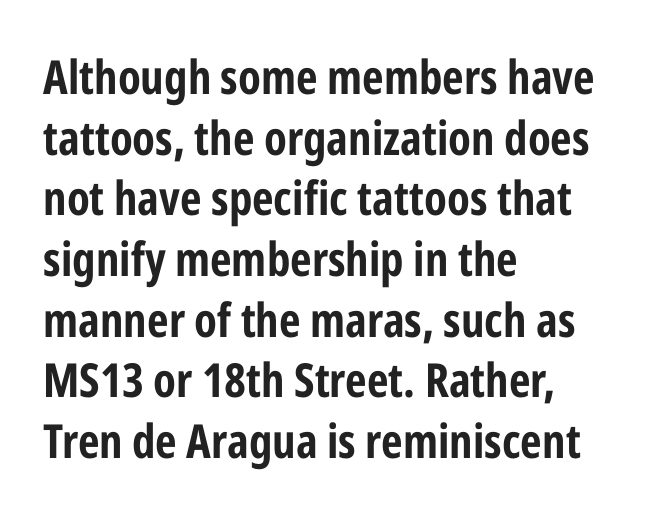
{"serif": "no", "italic": "no", "bold": "yes", "weight": "bold", "width": "condensed", "stroke_contrast": "low", "x_height": "medium", "monospaced": "no", "underline": "no", "align": "left", "line_spacing": "normal", "line_spacing_ratio": 1.29, "letter_spacing": "normal", "letter_spacing_em": 0.0, "glyph_px": 47}
